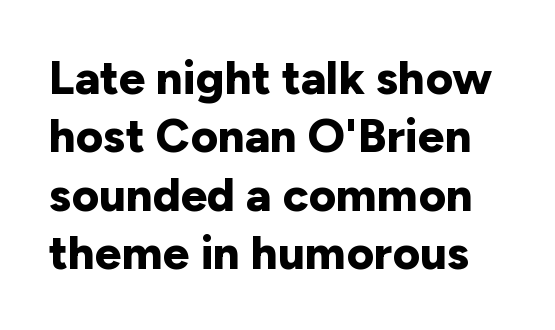
{"serif": "no", "italic": "no", "bold": "yes", "weight": "bold", "width": "normal", "stroke_contrast": "low", "x_height": "medium", "monospaced": "no", "underline": "no", "line_spacing_ratio": 1.24, "letter_spacing": "normal", "letter_spacing_em": 0.0, "glyph_px": 47}
